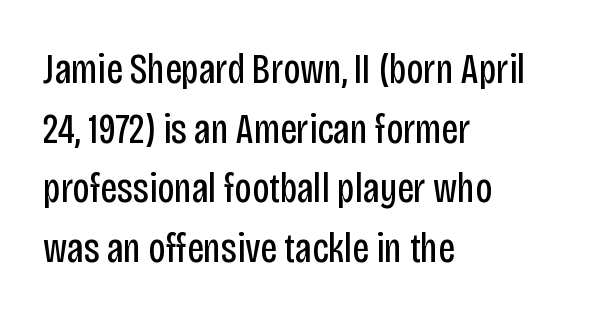
{"serif": "no", "italic": "no", "bold": "no", "weight": "regular", "width": "condensed", "stroke_contrast": "low", "x_height": "large", "monospaced": "no", "underline": "no", "align": "left", "line_spacing": "normal", "line_spacing_ratio": 1.42, "letter_spacing": "normal", "letter_spacing_em": 0.0, "glyph_px": 42}
